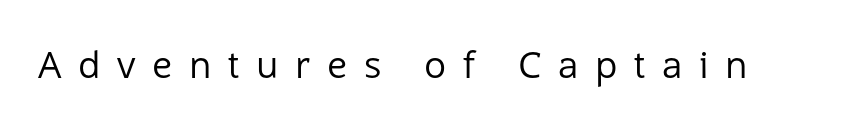
This sample uses a sans-serif face. Stroke mass is kept to a normal reading level or below. The gap between lines stays unmarked. The letters stand straight up with perfectly vertical stems. Here the designer chose a conventional face with non-uniform glyph widths.
